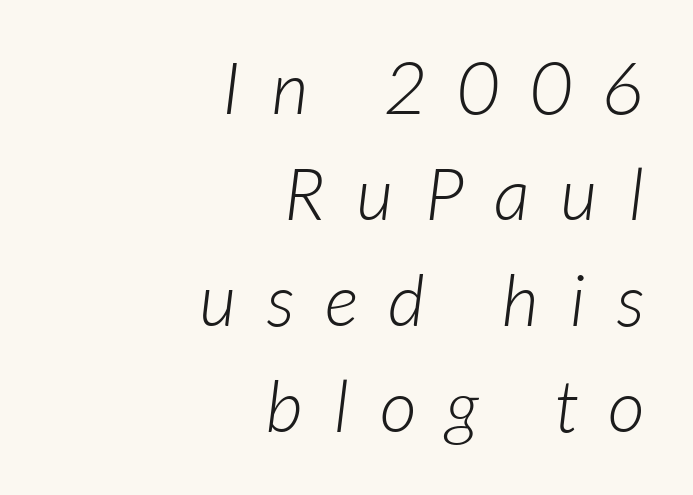
To sum up the face: it is a sans, with no serifs. This sample has the flowing, uneven cadence of proportional lettering. Anything drawn beneath the words? Only blank space. No chunkiness to these letters — they're not bold.
